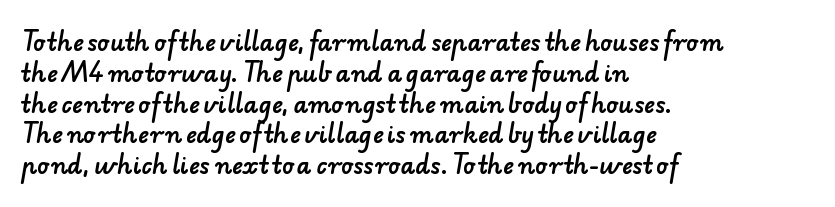
The image shows 23 px text type; set left-aligned, normal line spacing (1.34x), normal letter spacing, not underlined.
